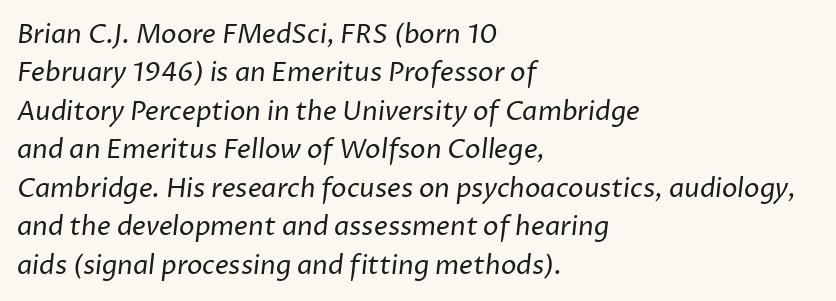
Observe the ordinary spacing: letters are neighbours, not strangers. Ink coverage per letter is moderate at most. The lines are quadded left. Does the leading feel generous? No, just average.
